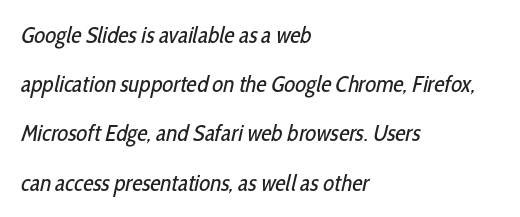
Q: Is the text bold? A: No.
Q: Is the text underlined? A: No.
Q: How is the paragraph aligned? A: Left-aligned.
Q: Is the spacing between letters normal or unusually wide? A: Normal.
Q: Is the spacing between lines tight, normal or loose? A: Loose.
